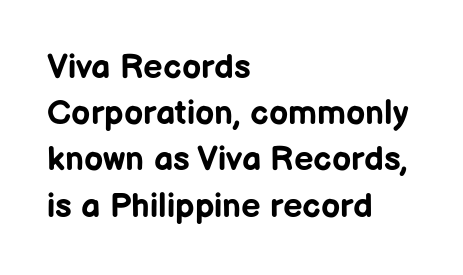
The vertical gap from one line to the next is medium. The rendering uses natural spacing where letterforms have individual widths. If you drew a line through each stem, it would be perfectly vertical. The passage shown has conventional tracking throughout. Lines of text with bare space underneath. To sum up the face: it is a sans, with no serifs.
